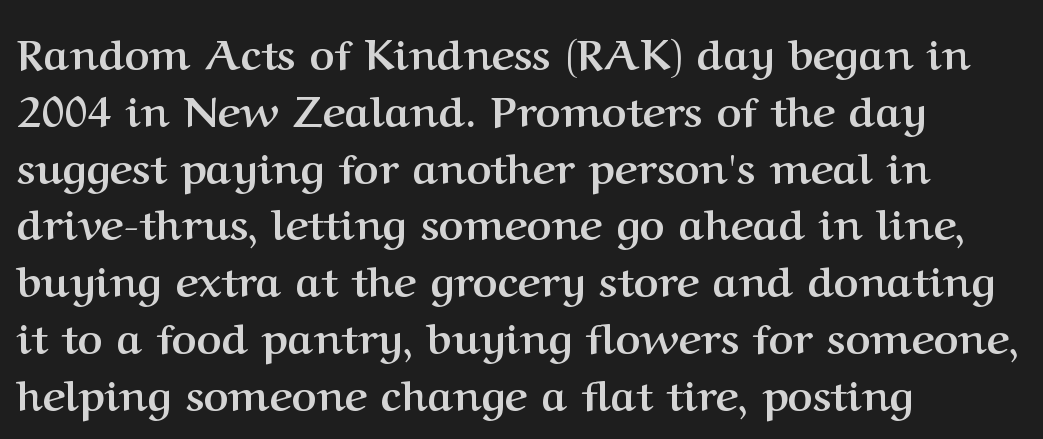
{"serif": "yes", "italic": "no", "bold": "yes", "weight": "semibold", "width": "normal", "stroke_contrast": "medium", "x_height": "medium", "monospaced": "no", "underline": "no", "align": "left", "line_spacing": "normal", "line_spacing_ratio": 1.32, "letter_spacing": "normal", "letter_spacing_em": 0.0, "glyph_px": 43}
